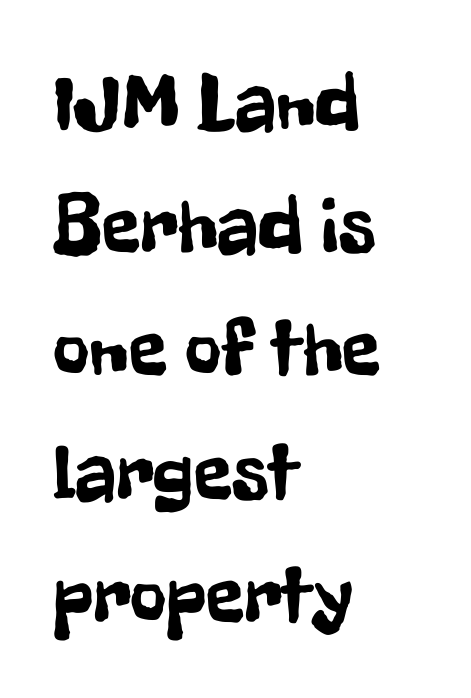
Nothing sits at the stroke ends, so this counts as sans-serif. A typesetter would call this proportional, since set widths differ per character. Leading matches the norm, producing a regular column. Plain, unruled lines of type. Ascenders rise straight up at ninety degrees.
